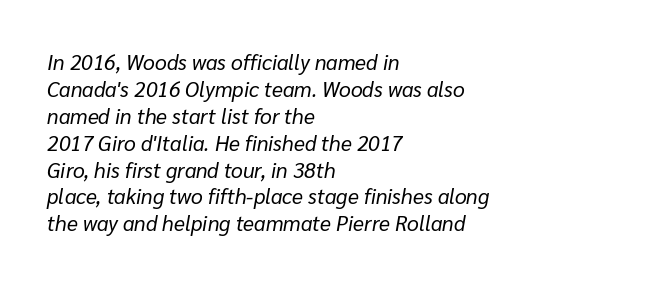
The type is set solid horizontally, with unmodified tracking. This reads as an unemphasized weight, regular at the heaviest. Does the leading feel generous? No, just average. The paragraph shown leans on its left margin. Decoration check: the copy has no underline.
